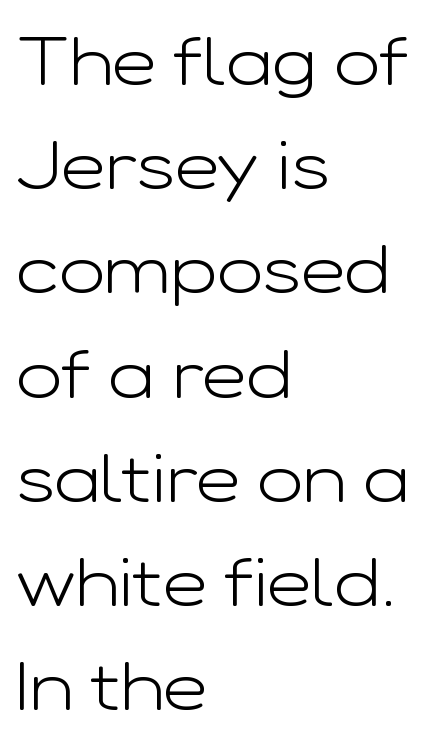
Horizontal bands of white between lines are of average thickness. If you drew a line through each stem, it would be perfectly vertical. This sample has the flowing, uneven cadence of proportional lettering. Font category for this specimen: sans-serif. A light-to-regular cut is what we see here.
